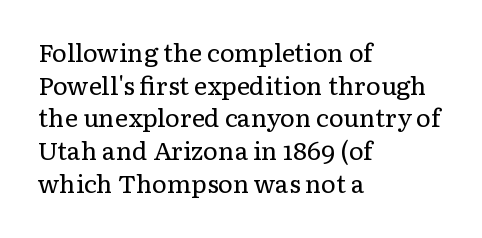
The image shows 25 px text type, upright; set left-aligned, normal line spacing (1.31x), normal letter spacing, not underlined.
